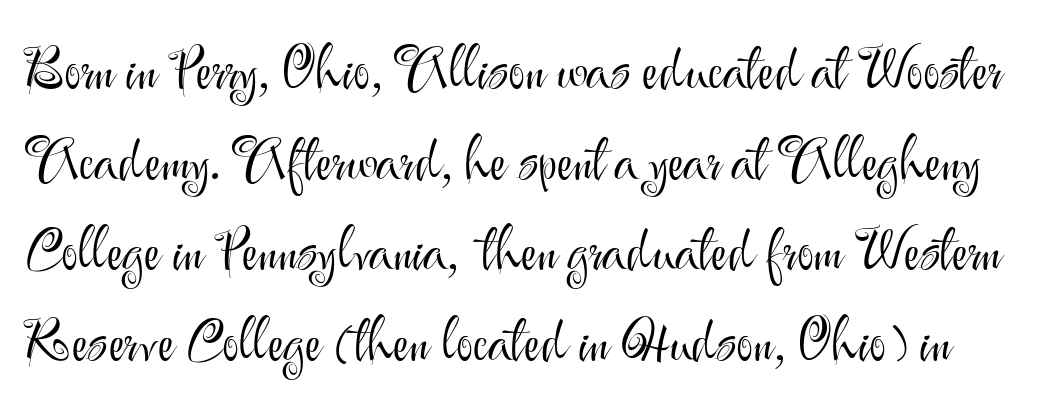
Q: Is the text bold? A: No.
Q: Is the typeface a serif or a sans-serif typeface? A: Sans-serif.
Q: Is the text underlined? A: No.
Q: Is the spacing between letters normal or unusually wide? A: Normal.
Q: Is the spacing between lines tight, normal or loose? A: Normal.
Q: Width (condensed, normal, or wide)? A: Normal.
Q: Stroke contrast? A: Medium.
Q: x-height? A: Small.
Q: Monospaced? A: No.
